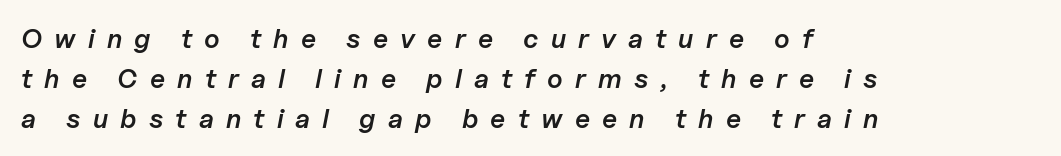
In terms of leading, this rendering sits right in the middle. All the whitespace from short lines collects on the right. Check the space under the baseline: it is left empty. Designer's note — italics engaged. Emphasis by weight is partial: semibold. There is plenty of visible air inserted between adjacent glyphs.
